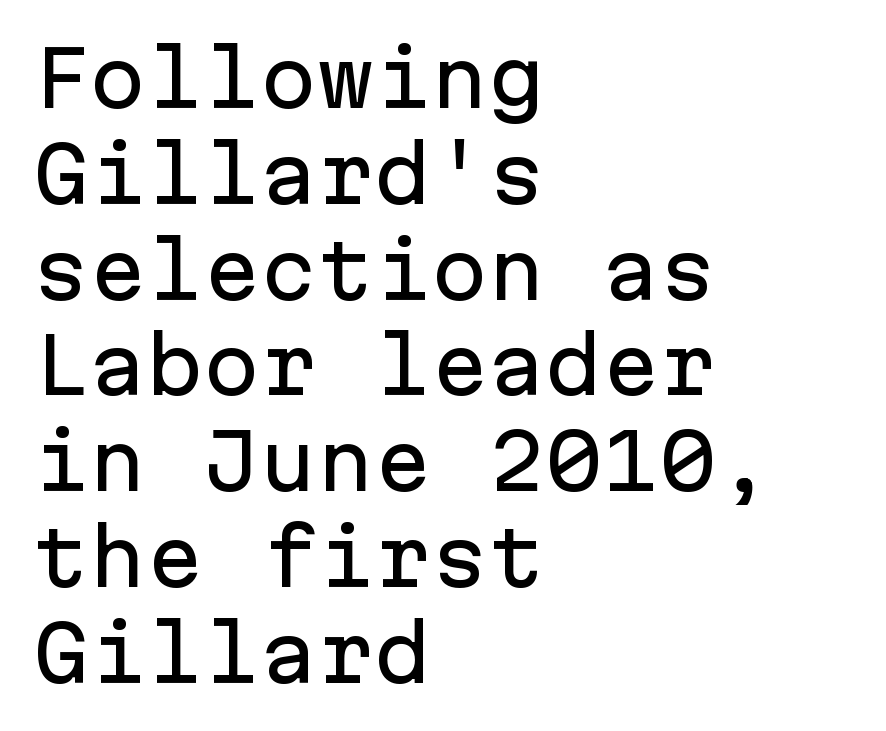
The image shows 76 px sans-serif type, upright, monospaced; set left-aligned, normal line spacing (1.26x), normal letter spacing, not underlined; low stroke contrast and a medium x-height.
